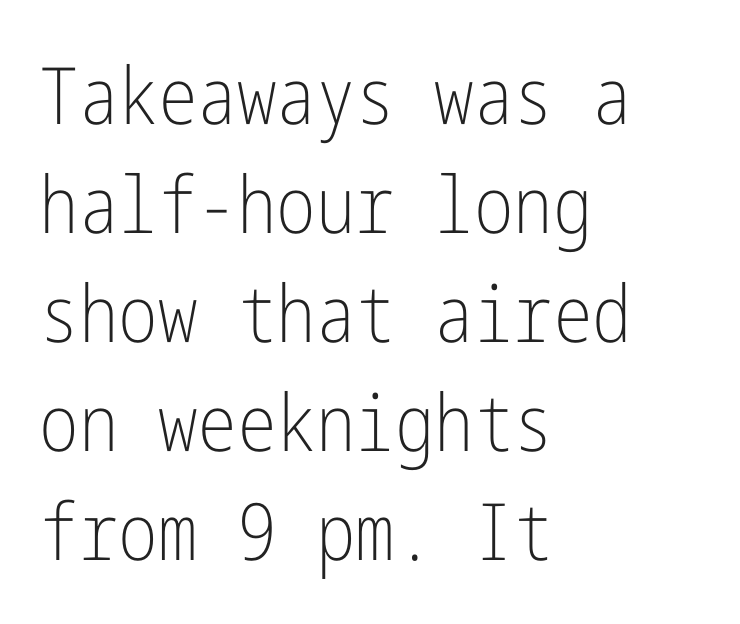
The image shows 79 px light, condensed sans-serif type, upright; set left-aligned, normal line spacing (1.38x), normal letter spacing, not underlined; low stroke contrast and a medium x-height.
